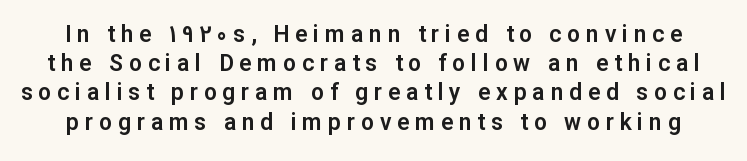
Q: Is the text italic (slanted)? A: No, it is upright.
Q: Is the text underlined? A: No.
Q: Is the spacing between letters normal or unusually wide? A: Unusually wide.
Q: Is the spacing between lines tight, normal or loose? A: Normal.
